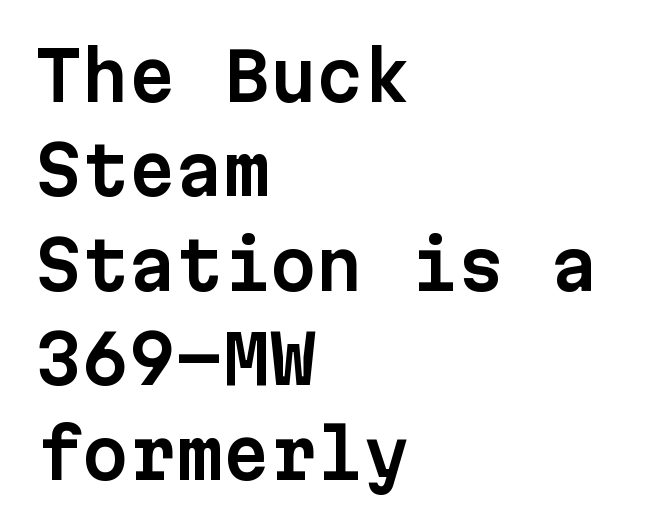
Examine the stroke ends and you'll find no serifs. This sample is left-justified, so line endings fall wherever the words run out. Regular leading. Spacing verdict: monospaced, one width for all characters. Just letters on the line, the space beneath them empty. A roman cut, with each character standing at attention.
